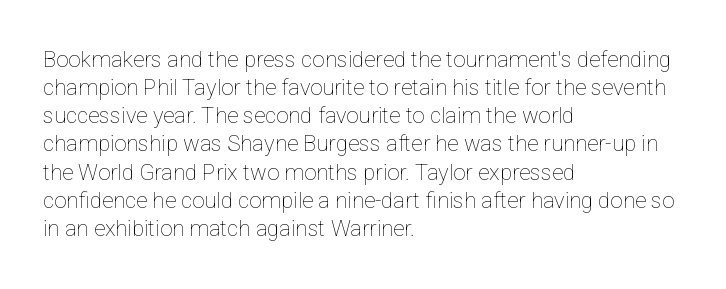
{"italic": "no", "bold": "no", "underline": "no", "align": "left", "line_spacing": "normal", "line_spacing_ratio": 1.28, "letter_spacing": "normal", "letter_spacing_em": 0.0, "glyph_px": 22}
